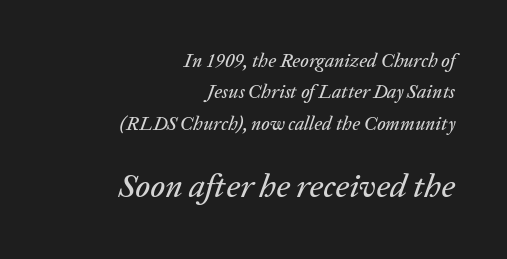
Q: Is the text italic (slanted)? A: Yes, it leans right by about 20 degrees.
Q: Is the text underlined? A: No.
Q: How is the paragraph aligned? A: Right-aligned.
Q: Is the spacing between letters normal or unusually wide? A: Normal.
Q: Is the spacing between lines tight, normal or loose? A: Normal.
Q: Which block of text is set in a larger size, the first (top) or the second (bottom)? A: The second (bottom) one.
Q: Width (condensed, normal, or wide)? A: Normal.
Q: Stroke contrast? A: Low.
Q: x-height? A: Medium.
Q: Monospaced? A: No.
